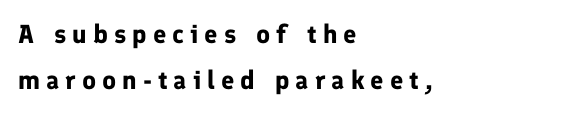
{"italic": "no", "bold": "yes", "underline": "no", "align": "left", "line_spacing_ratio": 1.78, "letter_spacing": "wide", "letter_spacing_em": 0.23, "glyph_px": 26}
